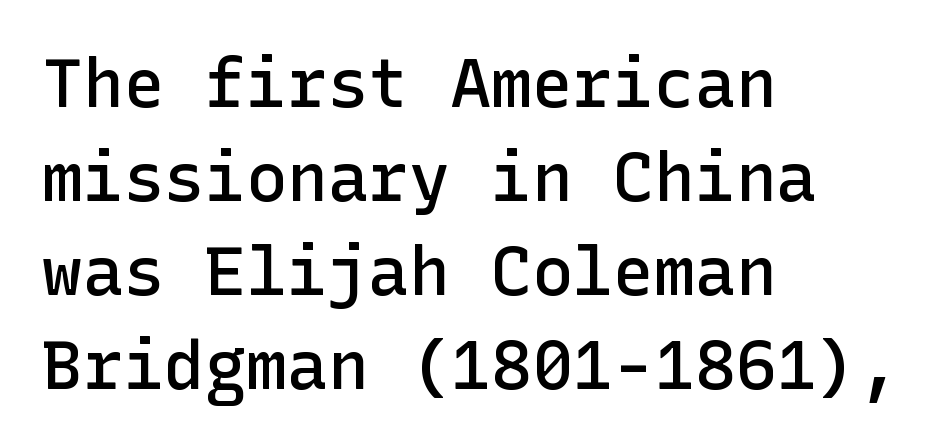
The space between consecutive lines is moderate. Line starts are locked; line ends wander. The specimen reads as upright at a glance. Words appear dense and cohesive because spacing is normal. Any mark beneath the type? The region is blank.
